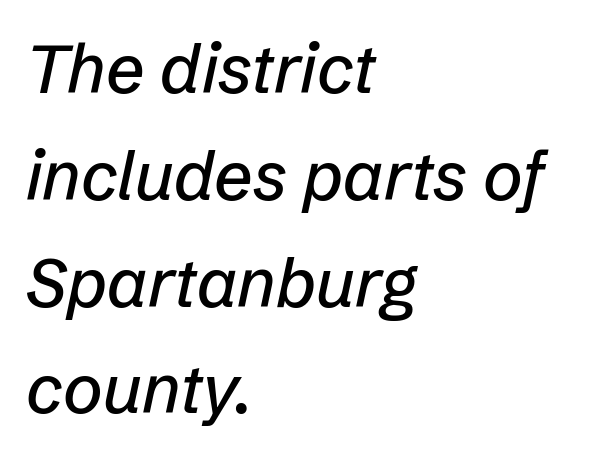
Q: Is the text italic (slanted)? A: Yes, it leans right by about 12 degrees.
Q: Is the text underlined? A: No.
Q: How is the paragraph aligned? A: Left-aligned.
Q: Is the spacing between letters normal or unusually wide? A: Normal.
Q: Is the spacing between lines tight, normal or loose? A: Normal.
Q: Width (condensed, normal, or wide)? A: Normal.
Q: Stroke contrast? A: Low.
Q: x-height? A: Medium.
Q: Monospaced? A: No.
